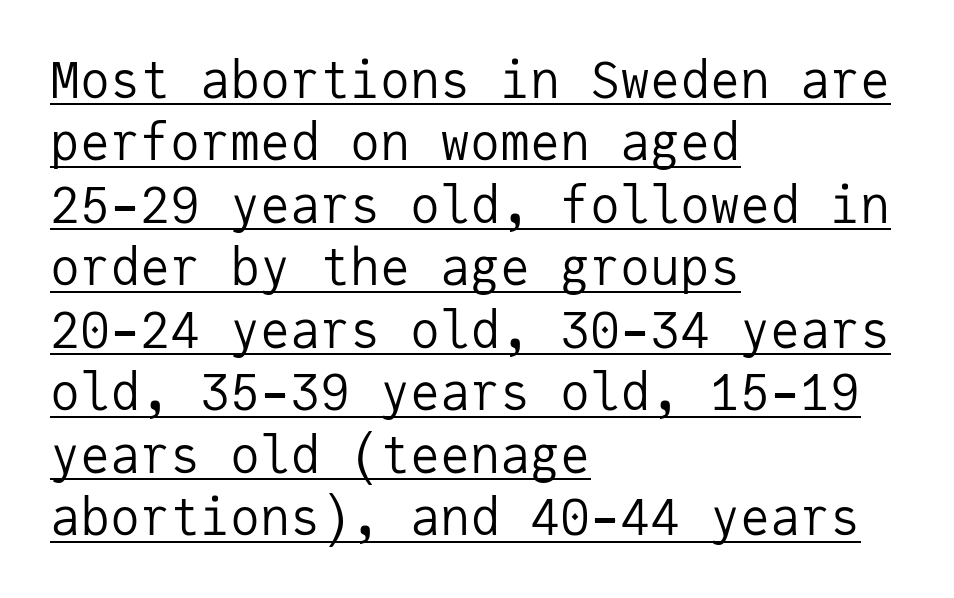
The image shows 50 px regular-weight sans-serif type, upright, monospaced; set left-aligned, normal line spacing (1.25x), normal letter spacing, underlined; low stroke contrast and a medium x-height.
